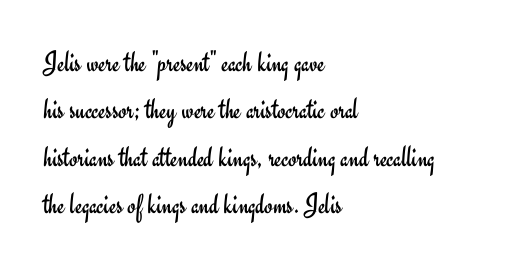
{"serif": "no", "bold": "no", "weight": "regular", "width": "normal", "stroke_contrast": "low", "x_height": "small", "monospaced": "no", "underline": "no", "align": "left", "line_spacing": "normal", "line_spacing_ratio": 1.58, "letter_spacing": "normal", "letter_spacing_em": 0.0, "glyph_px": 30}
